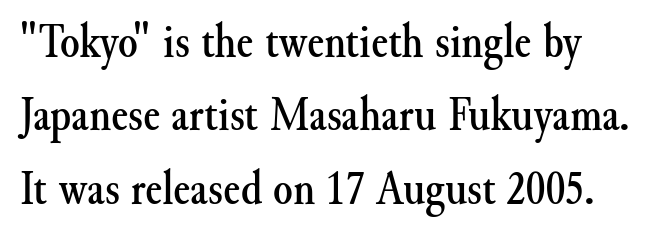
The image shows 50 px serif type, upright; set normal line spacing (1.47x), normal letter spacing, not underlined; medium stroke contrast and a small x-height.
